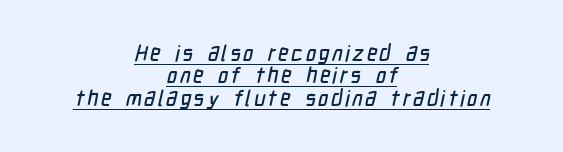
{"underline": "yes", "align": "center", "line_spacing": "tight", "line_spacing_ratio": 1.02, "glyph_px": 22}
